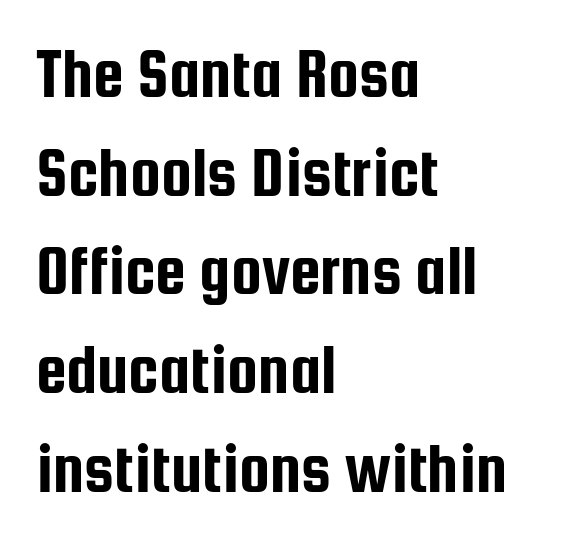
The image shows 69 px condensed sans-serif type, upright; set left-aligned, normal line spacing (1.43x), normal letter spacing, not underlined; low stroke contrast and a medium x-height.
